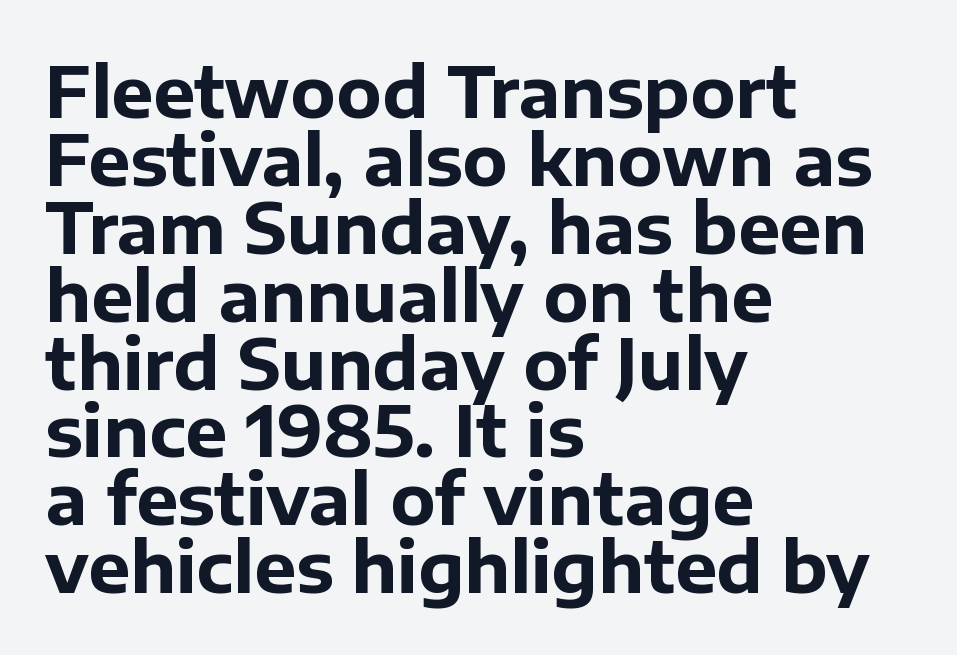
{"serif": "no", "italic": "no", "bold": "yes", "weight": "bold", "width": "normal", "stroke_contrast": "low", "x_height": "medium", "monospaced": "no", "underline": "no", "align": "left", "line_spacing": "tight", "line_spacing_ratio": 0.97, "letter_spacing": "normal", "letter_spacing_em": 0.0, "glyph_px": 70}
